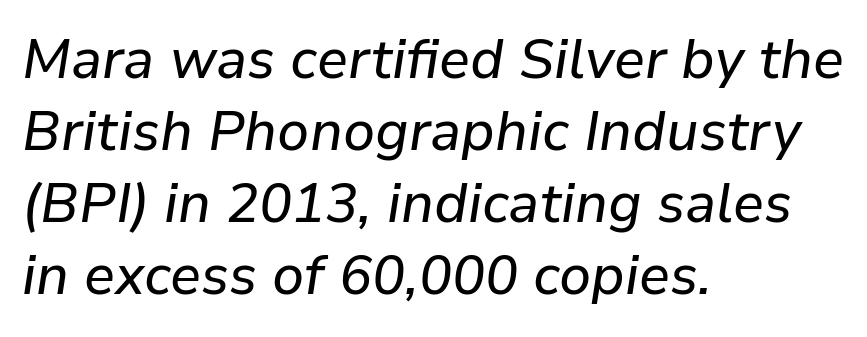
Q: Is the text italic (slanted)? A: Yes, it leans right by about 9 degrees.
Q: Is the text underlined? A: No.
Q: How is the paragraph aligned? A: Left-aligned.
Q: Is the spacing between letters normal or unusually wide? A: Normal.
Q: Is the spacing between lines tight, normal or loose? A: Normal.
Q: Width (condensed, normal, or wide)? A: Normal.
Q: Stroke contrast? A: Low.
Q: x-height? A: Medium.
Q: Monospaced? A: No.
